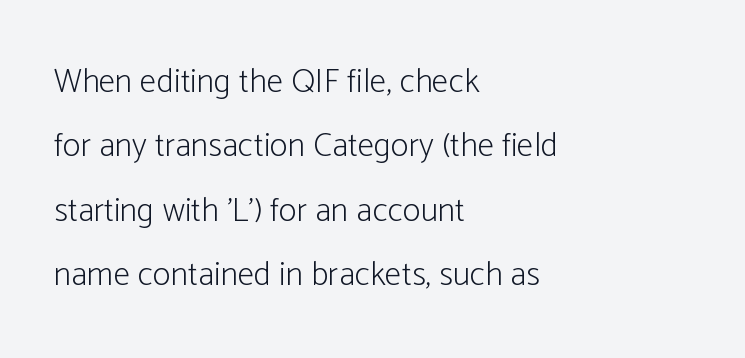
{"serif": "no", "italic": "no", "bold": "no", "weight": "light", "width": "condensed", "stroke_contrast": "low", "x_height": "medium", "monospaced": "no", "underline": "no", "align": "left", "line_spacing_ratio": 1.89, "letter_spacing": "normal", "letter_spacing_em": 0.0, "glyph_px": 34}
